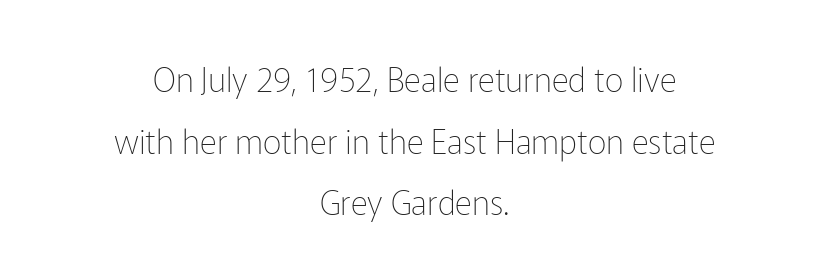
The image shows 33 px thin sans-serif type, upright; set centered, line spacing 1.87x, normal letter spacing, not underlined; low stroke contrast and a medium x-height.
